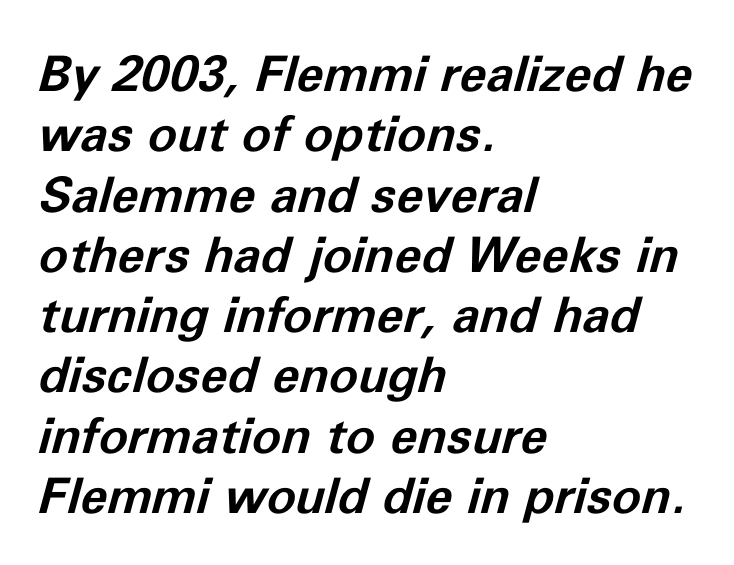
{"italic": "yes", "lean": "right", "slant_degrees": 11, "bold": "yes", "weight": "bold", "width": "normal", "stroke_contrast": "low", "x_height": "medium", "monospaced": "no", "underline": "no", "align": "left", "line_spacing_ratio": 1.23, "letter_spacing": "normal", "letter_spacing_em": 0.0, "glyph_px": 49}
